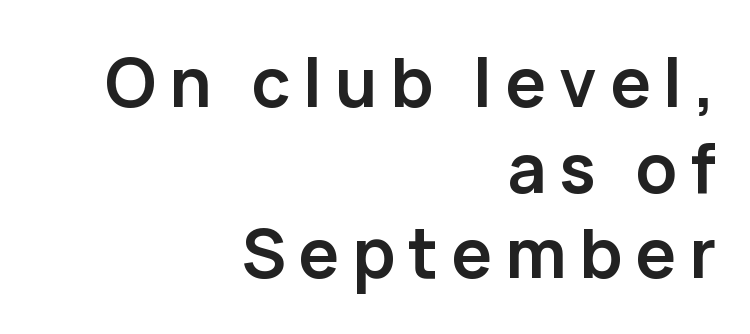
The image shows 68 px semibold sans-serif type, upright; set right-aligned, normal line spacing (1.26x), not underlined; low stroke contrast and a medium x-height.
